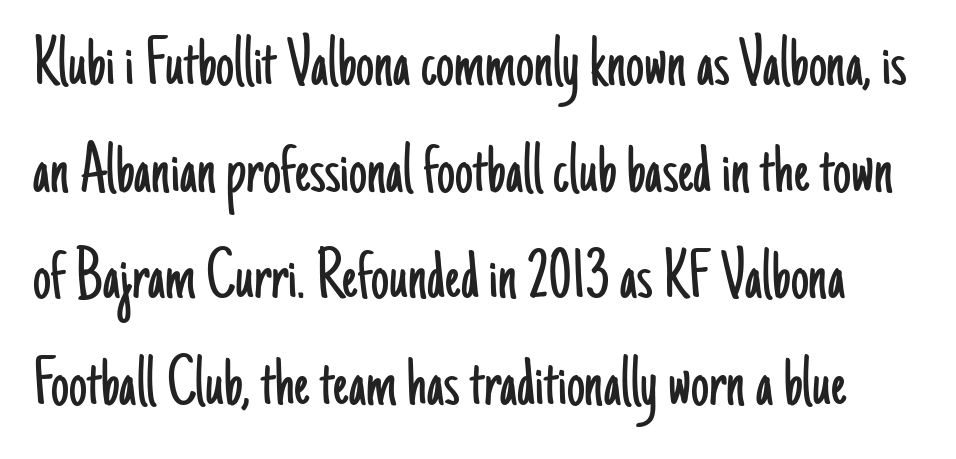
Here the designer chose a conventional face with non-uniform glyph widths. Students, observe: this is what conventionally led text looks like. There is no visible air inserted between adjacent glyphs. Posture: vertical. The string is rendered with underlining switched off.
